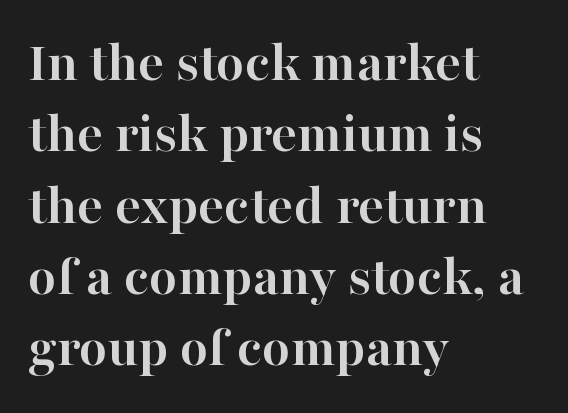
Plenty of ink on the page — the face is bold. The letters stand upright; this is a roman face. The rendering uses natural spacing where letterforms have individual widths. Does extra space separate the letters? No, they use regular spacing. A serif font was chosen for this passage. The baseline area is clear.
